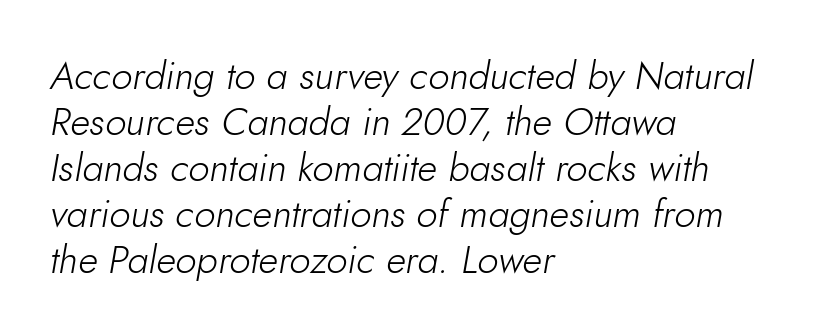
Q: Is the text bold? A: No.
Q: Is the text italic (slanted)? A: Yes, it leans right by about 10 degrees.
Q: Is the text underlined? A: No.
Q: How is the paragraph aligned? A: Left-aligned.
Q: Is the spacing between letters normal or unusually wide? A: Normal.
Q: Width (condensed, normal, or wide)? A: Normal.
Q: Stroke contrast? A: Low.
Q: x-height? A: Small.
Q: Monospaced? A: No.
